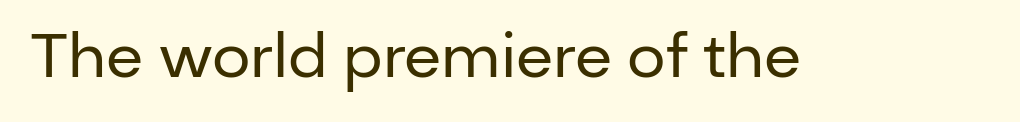
Q: Is the text bold? A: No.
Q: Is the text italic (slanted)? A: No, it is upright.
Q: Is the typeface a serif or a sans-serif typeface? A: Sans-serif.
Q: Is the text underlined? A: No.
Q: Is the spacing between letters normal or unusually wide? A: Normal.
Q: Width (condensed, normal, or wide)? A: Normal.
Q: Stroke contrast? A: Low.
Q: x-height? A: Medium.
Q: Monospaced? A: No.
